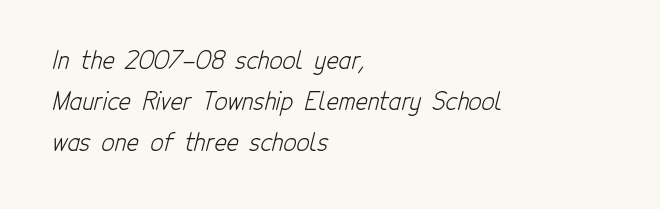
Q: Is the text bold? A: No.
Q: Is the text underlined? A: No.
Q: How is the paragraph aligned? A: Left-aligned.
Q: Is the spacing between letters normal or unusually wide? A: Normal.
